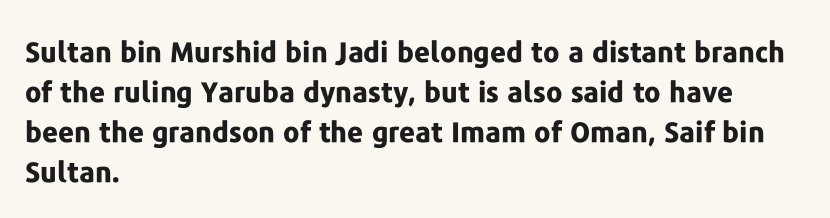
The image shows 28 px bold sans-serif type, upright; set left-aligned, normal line spacing (1.43x), normal letter spacing, not underlined; low stroke contrast and a medium x-height.
